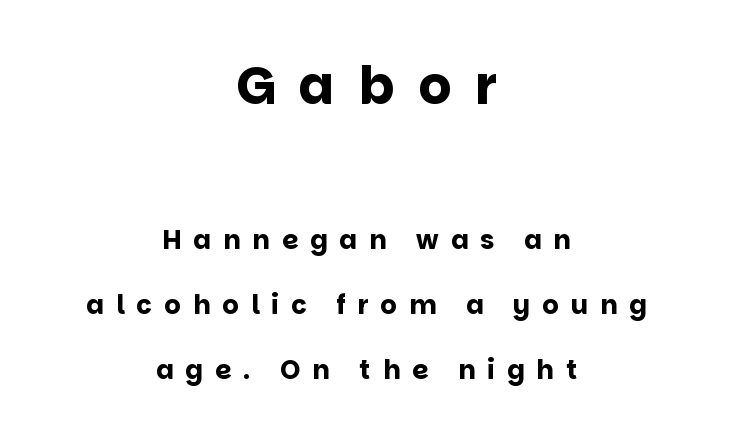
Q: Is the text bold? A: Yes.
Q: Is the text italic (slanted)? A: No, it is upright.
Q: Is the typeface a serif or a sans-serif typeface? A: Sans-serif.
Q: Is the text underlined? A: No.
Q: How is the paragraph aligned? A: Centered.
Q: Is the spacing between letters normal or unusually wide? A: Unusually wide.
Q: Is the spacing between lines tight, normal or loose? A: Loose.
Q: Which block of text is set in a larger size, the first (top) or the second (bottom)? A: The first (top) one.
Q: Width (condensed, normal, or wide)? A: Normal.
Q: Stroke contrast? A: Low.
Q: x-height? A: Large.
Q: Monospaced? A: No.
